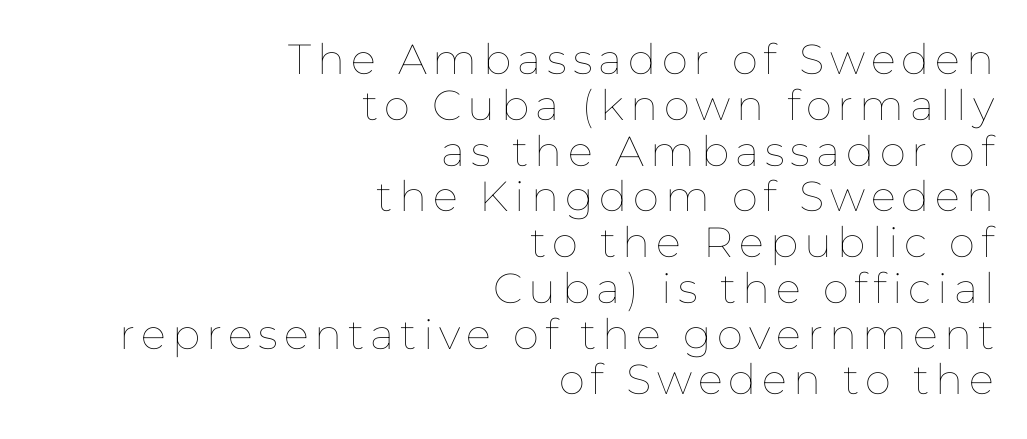
No letter is thick-stroked: the sample isn't bold. Short and long lines alike share a common ending point at right. Interline gaps are noticeably narrow in this sample. Do the characters align in a grid? No, the font is proportional. Notice how the stems are strictly vertical — no italics here. The gap between lines stays unmarked.
